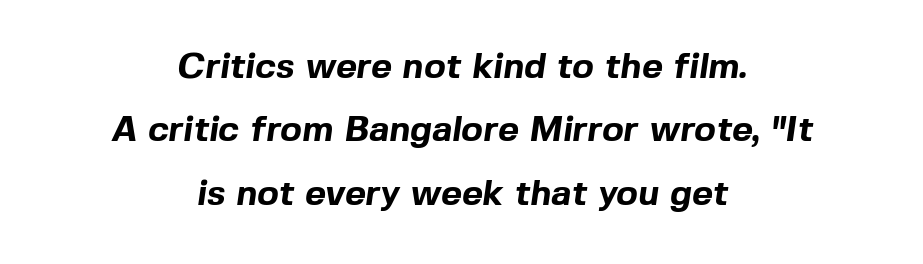
{"serif": "no", "bold": "yes", "weight": "bold", "width": "normal", "x_height": "medium", "monospaced": "no", "underline": "no", "align": "center", "line_spacing_ratio": 1.76, "letter_spacing": "normal", "letter_spacing_em": 0.0, "glyph_px": 36}
